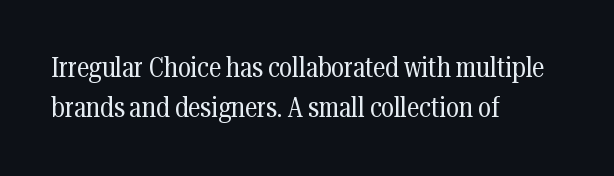
{"serif": "yes", "italic": "no", "bold": "no", "weight": "regular", "width": "condensed", "stroke_contrast": "medium", "x_height": "medium", "monospaced": "no", "underline": "no", "align": "left", "line_spacing": "normal", "line_spacing_ratio": 1.43, "letter_spacing": "normal", "letter_spacing_em": 0.0, "glyph_px": 28}
